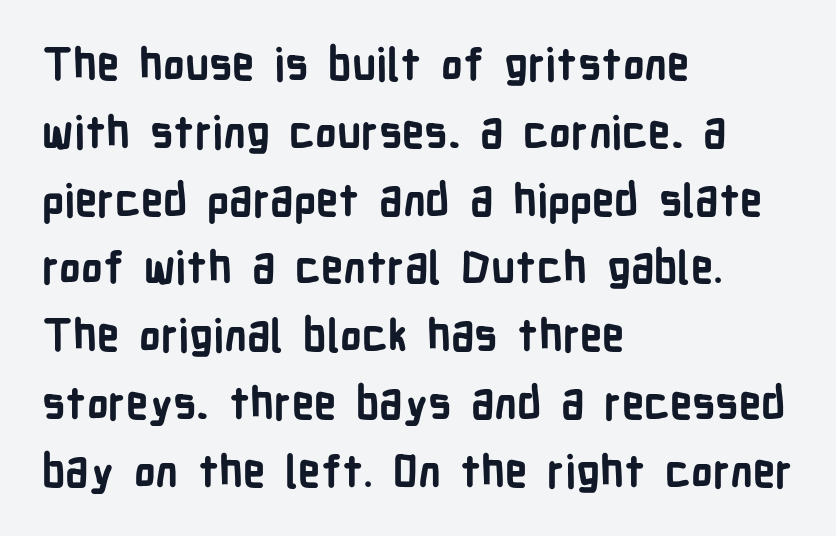
Style check: upright. Teacher's note: observe the even left margin — that is flush-left alignment. Is this a fixed-width face? No — the glyphs have proportional, varying widths. Plain, unruled lines of type.
